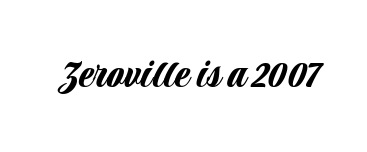
The image shows 44 px condensed sans-serif type; set normal letter spacing, not underlined; low stroke contrast and a large x-height.
